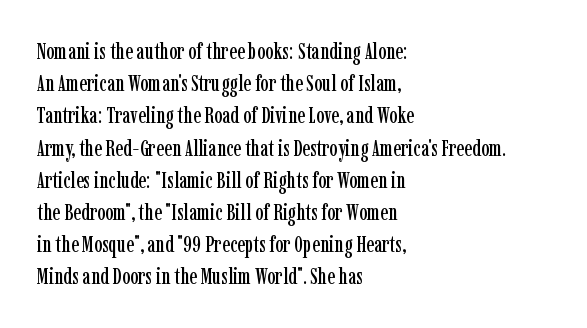
Does the leading feel generous? No, just average. The paragraph shown leans on its left margin. The string is rendered with underlining switched off. Here the glyphs are tracked normally, forming tight word shapes. The font's upright variant was chosen for this text.
